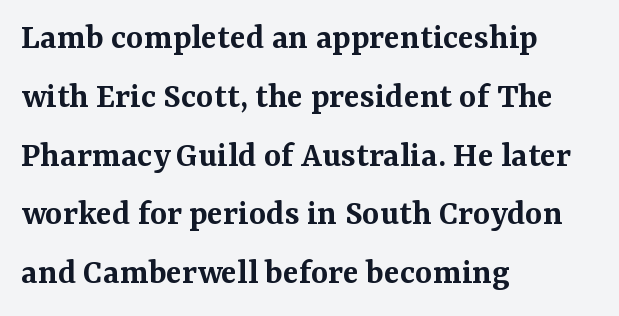
Q: Is the text bold? A: Semi-bold.
Q: Is the text italic (slanted)? A: No, it is upright.
Q: Is the typeface a serif or a sans-serif typeface? A: Serif.
Q: Is the text underlined? A: No.
Q: How is the paragraph aligned? A: Left-aligned.
Q: Is the spacing between letters normal or unusually wide? A: Normal.
Q: Is the spacing between lines tight, normal or loose? A: Normal.
Q: Width (condensed, normal, or wide)? A: Normal.
Q: Stroke contrast? A: Medium.
Q: x-height? A: Medium.
Q: Monospaced? A: No.
